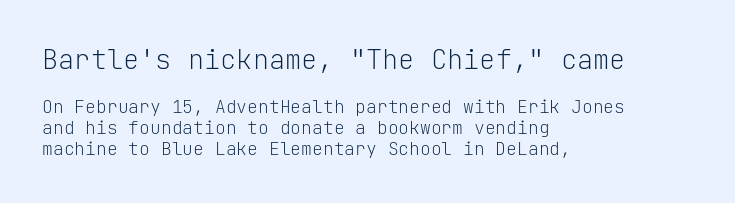
The typography opts for an upright posture over an oblique one. A bare baseline throughout the passage. Reading down the block, your eye returns to a fixed left position each line. Honestly, the letter spacing is just normal — you wouldn't notice it. The letters in the upper block stand taller than those in the block below. Think standard paragraph weight, or any step lighter than that.
